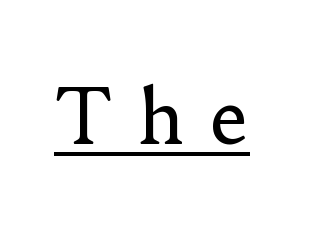
In designer terms, the underline attribute is active on this setting. The font's upright variant was chosen for this text. The characters display serif detailing at their extremities. The letters advance in unequal steps, a hallmark of proportional type. Stems and bowls with no extra thickness — not bold. Observe the wide spacing: letters keep a clear distance from each other.
